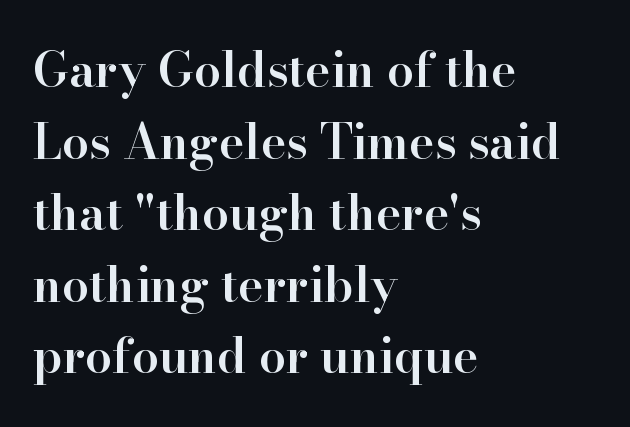
{"serif": "yes", "italic": "no", "bold": "semi", "weight": "semibold", "width": "normal", "stroke_contrast": "high", "x_height": "small", "monospaced": "no", "underline": "no", "align": "left", "line_spacing": "normal", "line_spacing_ratio": 1.49, "letter_spacing": "normal", "letter_spacing_em": 0.0, "glyph_px": 48}
